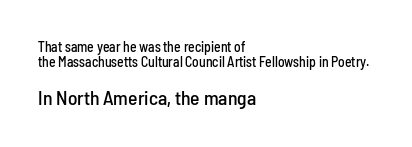
The image shows 20 px text type, upright; set left-aligned, tight line spacing (1.09x), normal letter spacing, not underlined; the second (bottom) block is 1.43x larger.
